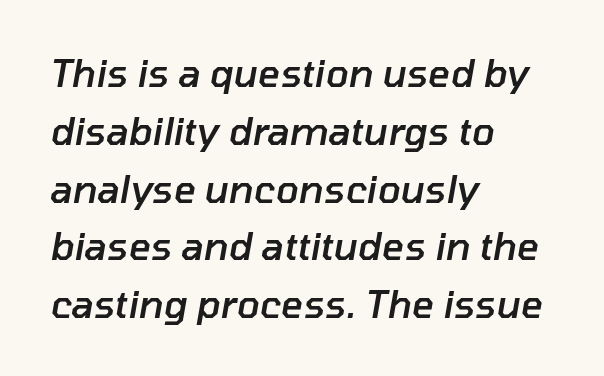
Q: Is the text bold? A: Semi-bold.
Q: Is the text italic (slanted)? A: Yes, it leans right by about 10 degrees.
Q: Is the text underlined? A: No.
Q: How is the paragraph aligned? A: Left-aligned.
Q: Is the spacing between letters normal or unusually wide? A: Normal.
Q: Is the spacing between lines tight, normal or loose? A: Normal.
Q: Width (condensed, normal, or wide)? A: Normal.
Q: Stroke contrast? A: Low.
Q: x-height? A: Medium.
Q: Monospaced? A: No.
